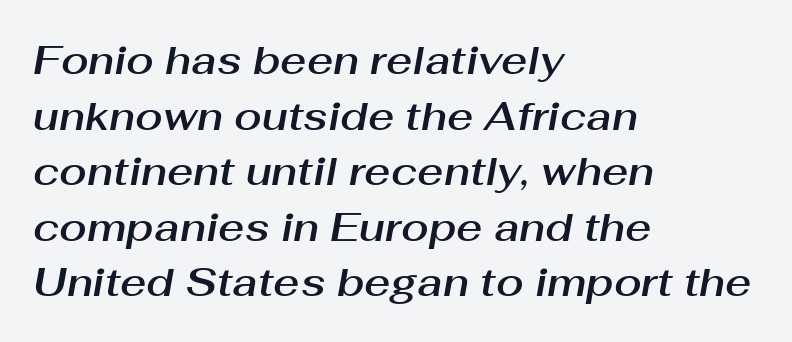
The image shows 40 px text type, italic (leaning right); set left-aligned, normal line spacing (1.39x), normal letter spacing, not underlined; medium stroke contrast and a medium x-height.
